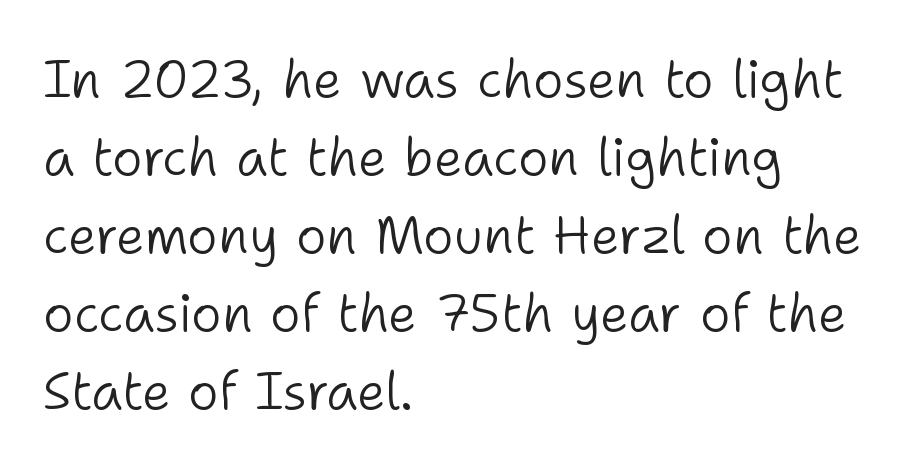
Q: Is the text bold? A: No.
Q: Is the text italic (slanted)? A: No, it is upright.
Q: Is the typeface a serif or a sans-serif typeface? A: Sans-serif.
Q: Is the text underlined? A: No.
Q: How is the paragraph aligned? A: Left-aligned.
Q: Is the spacing between letters normal or unusually wide? A: Normal.
Q: Is the spacing between lines tight, normal or loose? A: Normal.
Q: Width (condensed, normal, or wide)? A: Normal.
Q: Stroke contrast? A: Low.
Q: x-height? A: Medium.
Q: Monospaced? A: No.
